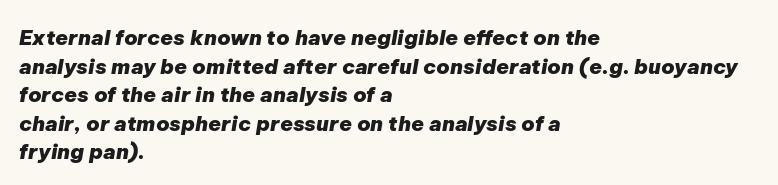
{"italic": "yes", "lean": "right", "slant_degrees": 9, "bold": "yes", "underline": "no", "align": "left", "line_spacing": "normal", "line_spacing_ratio": 1.36, "letter_spacing": "normal", "letter_spacing_em": 0.0, "glyph_px": 21}
